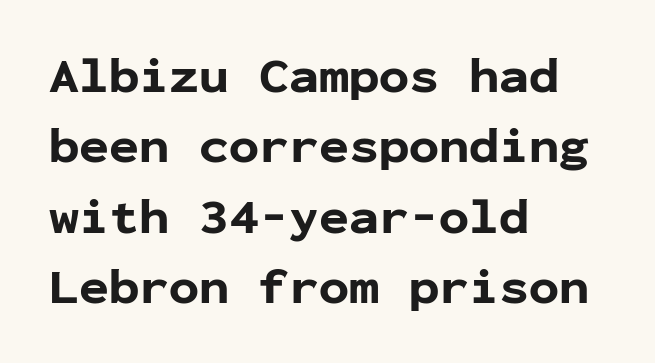
The specimen omits any rule beneath the text block's lines. No feet cap the strokes, marking this as sans-serif type. Short and long lines alike share a common starting point at left. Plenty of ink on the page — the face is bold. The tracking reads as untouched default to a designer's eye.
